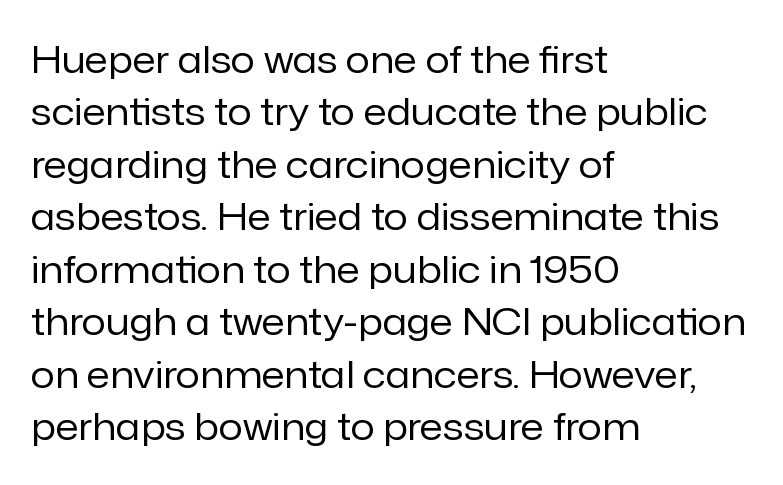
Q: Is the text bold? A: No.
Q: Is the text italic (slanted)? A: No, it is upright.
Q: Is the typeface a serif or a sans-serif typeface? A: Sans-serif.
Q: Is the text underlined? A: No.
Q: How is the paragraph aligned? A: Left-aligned.
Q: Is the spacing between letters normal or unusually wide? A: Normal.
Q: Is the spacing between lines tight, normal or loose? A: Normal.
Q: Width (condensed, normal, or wide)? A: Normal.
Q: Stroke contrast? A: Low.
Q: x-height? A: Medium.
Q: Monospaced? A: No.
